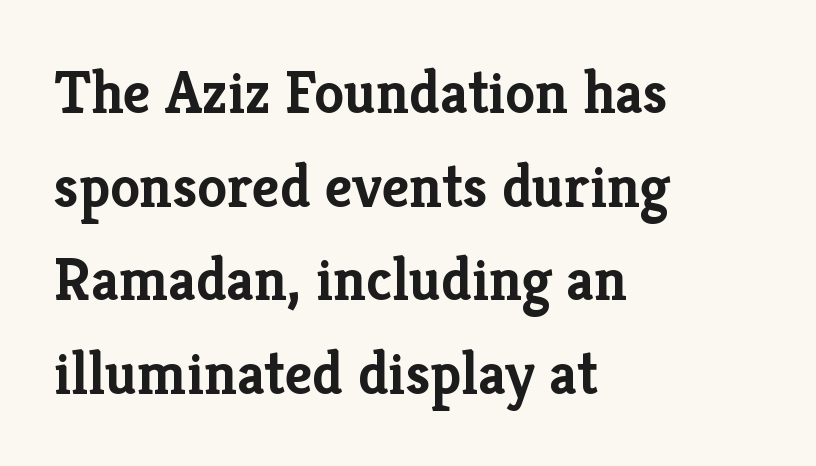
The text was rendered using a seriffed face with decorative stroke endings. A typesetter would call this proportional, since set widths differ per character. Only glyphs here, with clear space below each row. Caption: bold face, heavy strokes. Layout note: lines flush left. Honestly, the letter spacing is just normal — you wouldn't notice it.
